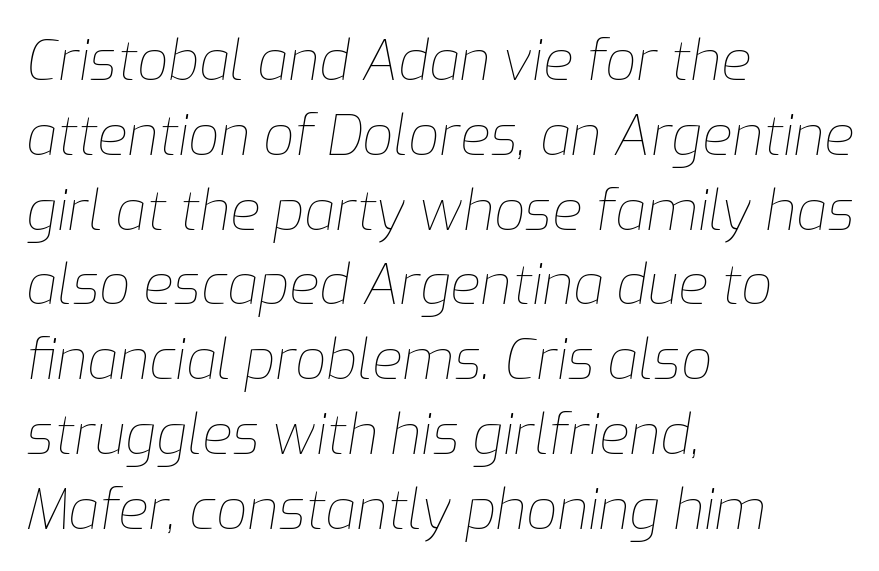
One-word summary of the alignment: left. Default kerning and tracking; the words read as compact shapes. The weight would be labelled regular, book, light, or lighter still. Honestly, the row spacing looks completely unremarkable.
